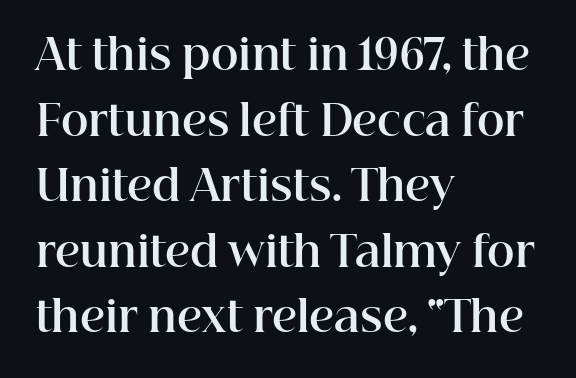
The image shows 42 px bold serif type, upright; set left-aligned, normal line spacing (1.56x), normal letter spacing, not underlined; high stroke contrast and a medium x-height.
